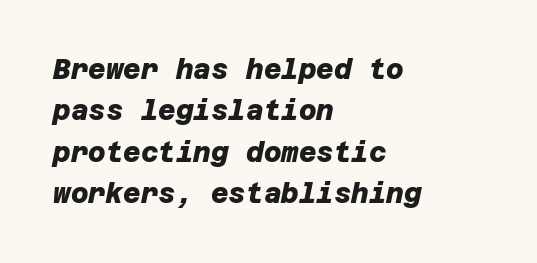
{"bold": "yes", "underline": "no", "align": "left", "line_spacing": "normal", "line_spacing_ratio": 1.53, "letter_spacing": "normal", "letter_spacing_em": 0.0, "glyph_px": 27}
